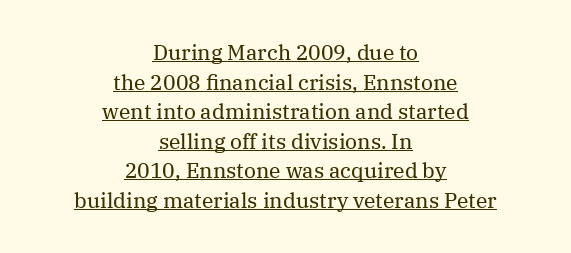
The image shows 21 px text type, upright; set centered, normal line spacing (1.41x), normal letter spacing, underlined.
